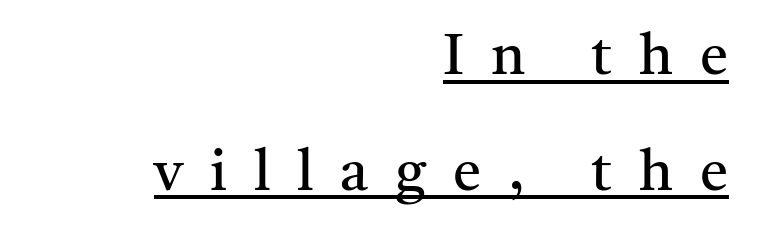
{"serif": "yes", "italic": "no", "bold": "no", "weight": "regular", "width": "normal", "stroke_contrast": "medium", "x_height": "medium", "monospaced": "no", "underline": "yes", "align": "right", "line_spacing": "loose", "line_spacing_ratio": 2.03, "letter_spacing": "wide", "letter_spacing_em": 0.47, "glyph_px": 57}
